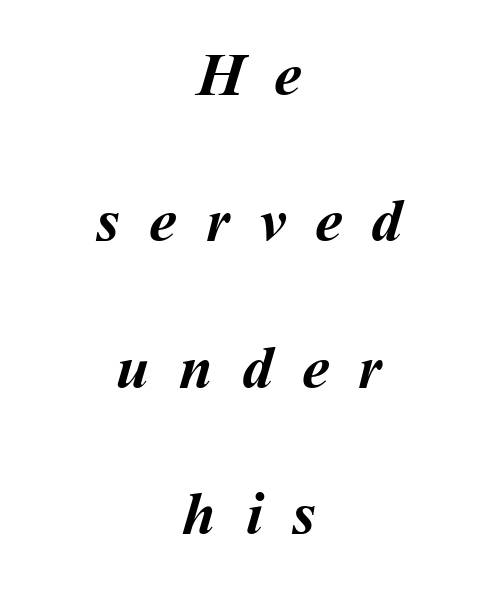
{"bold": "yes", "weight": "semibold", "width": "normal", "stroke_contrast": "medium", "x_height": "medium", "monospaced": "no", "underline": "no", "align": "center", "line_spacing": "loose", "line_spacing_ratio": 2.4, "letter_spacing": "wide", "letter_spacing_em": 0.48, "glyph_px": 61}
